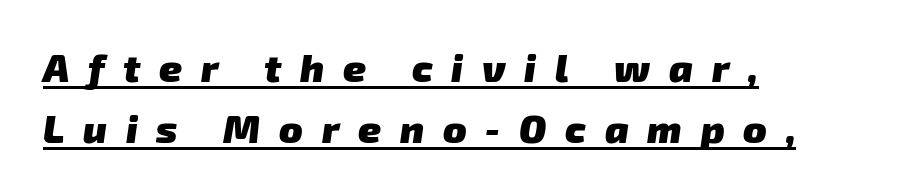
Q: Is the text bold? A: Yes.
Q: Is the typeface a serif or a sans-serif typeface? A: Sans-serif.
Q: Is the text underlined? A: Yes.
Q: How is the paragraph aligned? A: Left-aligned.
Q: Is the spacing between letters normal or unusually wide? A: Unusually wide.
Q: Is the spacing between lines tight, normal or loose? A: Normal.
Q: Width (condensed, normal, or wide)? A: Normal.
Q: Stroke contrast? A: Low.
Q: x-height? A: Medium.
Q: Monospaced? A: No.
